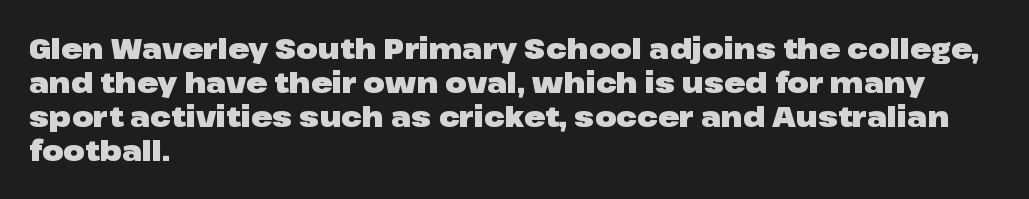
The image shows 28 px heavy, wide sans-serif type, upright; set left-aligned, line spacing 1.21x, normal letter spacing, not underlined; low stroke contrast and a medium x-height.
